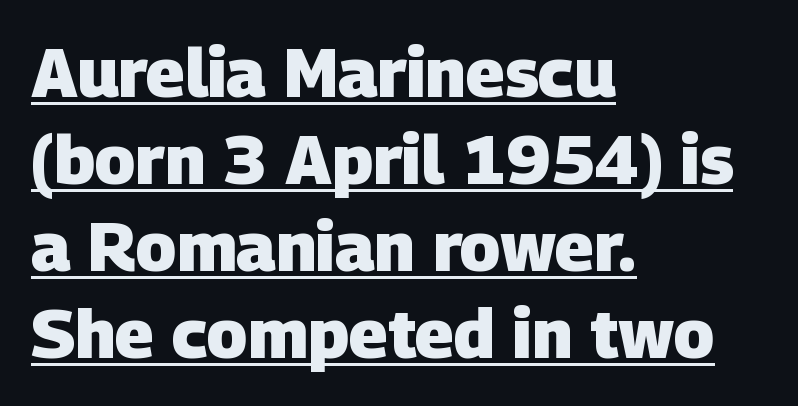
The image shows 68 px heavy sans-serif type; set left-aligned, normal line spacing (1.28x), normal letter spacing, underlined; low stroke contrast and a large x-height.
